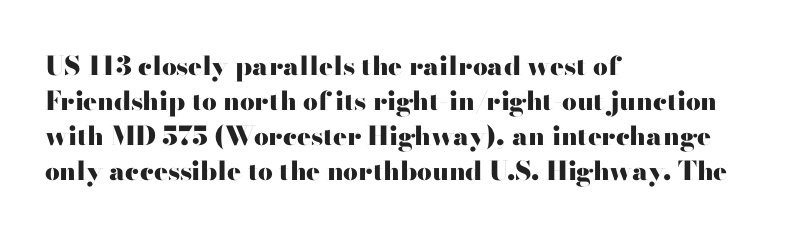
{"italic": "no", "bold": "yes", "underline": "no", "align": "left", "line_spacing": "normal", "line_spacing_ratio": 1.34, "letter_spacing": "normal", "letter_spacing_em": 0.0, "glyph_px": 26}
